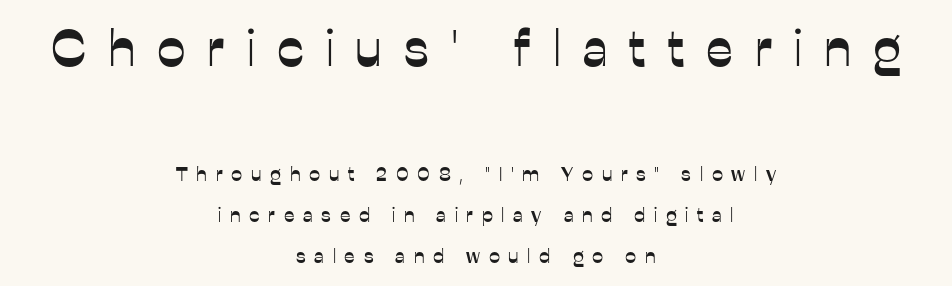
{"serif": "no", "italic": "no", "width": "normal", "stroke_contrast": "low", "x_height": "medium", "monospaced": "no", "underline": "no", "align": "center", "line_spacing": "loose", "line_spacing_ratio": 2.05, "letter_spacing": "wide", "letter_spacing_em": 0.43, "larger_block": "first", "size_ratio": 2.55, "glyph_px": 51}
